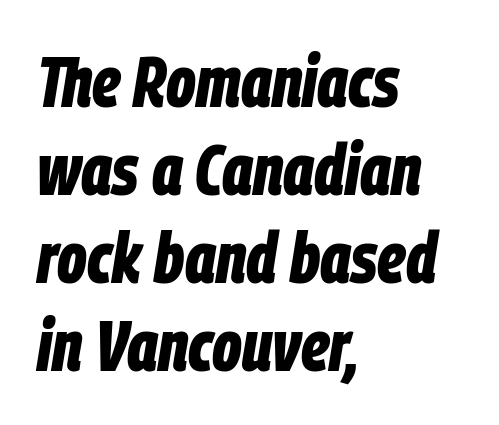
The lines in this sample share a left origin and differ only in where they stop. Compared with ordinary roman type, these characters are visibly tilted. The tracking reads as untouched default to a designer's eye. The area under the type is left untouched. What weight is shown? A full bold with thick strokes. Here the designer chose a conventional face with non-uniform glyph widths.
